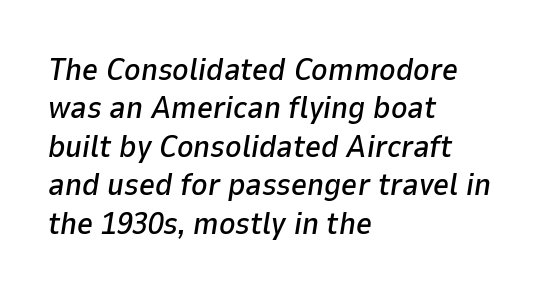
Q: Is the text italic (slanted)? A: Yes, it leans right by about 9 degrees.
Q: Is the text underlined? A: No.
Q: How is the paragraph aligned? A: Left-aligned.
Q: Is the spacing between letters normal or unusually wide? A: Normal.
Q: Width (condensed, normal, or wide)? A: Normal.
Q: Stroke contrast? A: Low.
Q: x-height? A: Medium.
Q: Monospaced? A: No.
